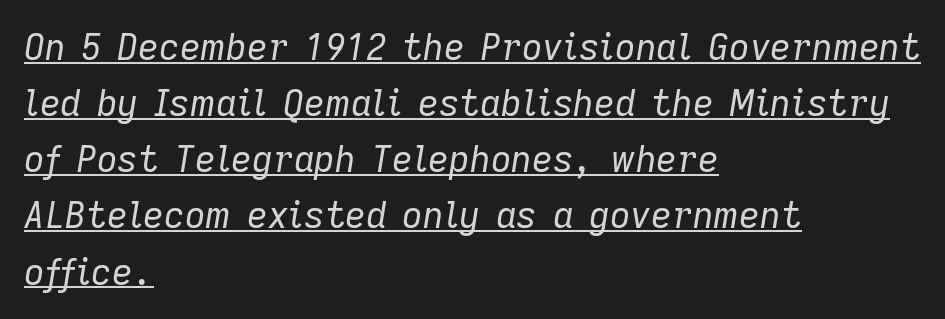
A typesetter would call this proportional, since set widths differ per character. The weight would be labelled regular, book, light, or lighter still. Baseline-to-baseline distance is the conventional proportion of letter height. Alignment: flush left. A baseline rule has been typeset under these characters. In terms of posture, this sample is oblique.
